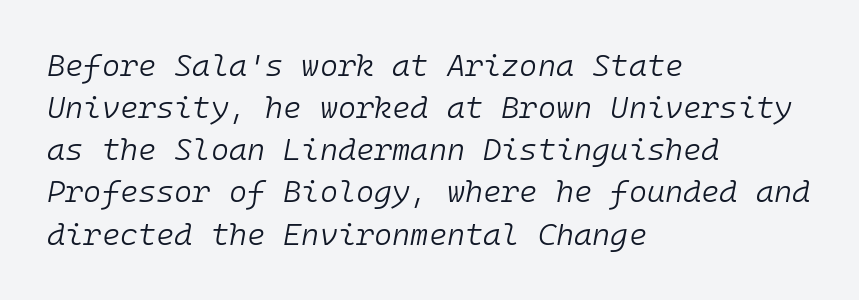
The passage shown is not bold in any degree. Caption: standard tracking, unaltered. The letters march in equal steps, a hallmark of fixed-pitch type. Every character sits at an angle, as italics do.
